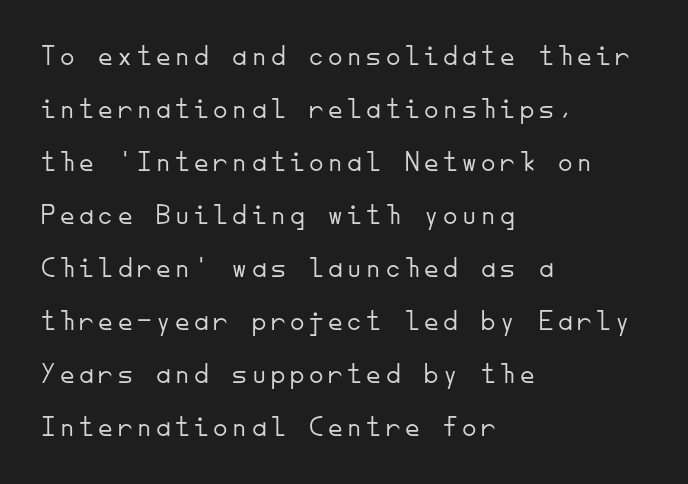
The string is rendered with underlining switched off. Regarding serifs, this sample does without them. Left-aligned paragraph, ragged on the right. The lettering holds an erect, upright posture throughout. Is this a heavy cut? Hardly; it is regular or lighter. The face used here is monospaced, like something from a code editor.
